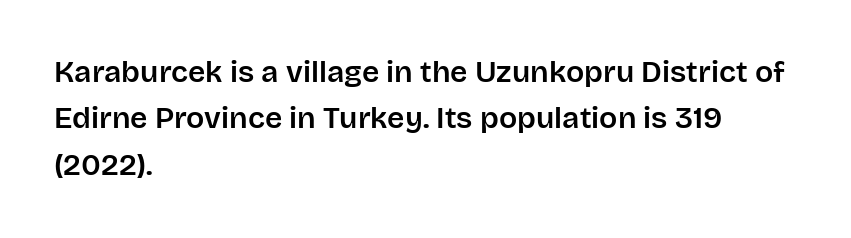
{"serif": "no", "italic": "no", "width": "normal", "stroke_contrast": "low", "x_height": "large", "monospaced": "no", "underline": "no", "align": "left", "line_spacing": "normal", "line_spacing_ratio": 1.55, "letter_spacing": "normal", "letter_spacing_em": 0.0, "glyph_px": 30}
